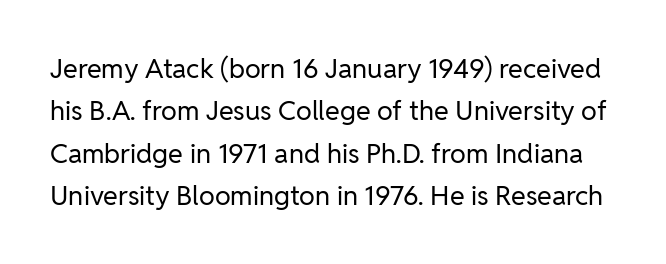
The image shows 27 px text type, upright; set normal line spacing (1.57x), normal letter spacing, not underlined.
